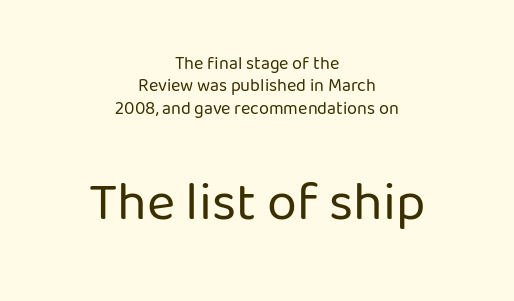
Summary of weight: not heavy and not bold. Underline: absent. The rendering uses natural spacing where letterforms have individual widths. Visually the block forms a symmetrical silhouette, jagged on both flanks. Upright lettering throughout.
